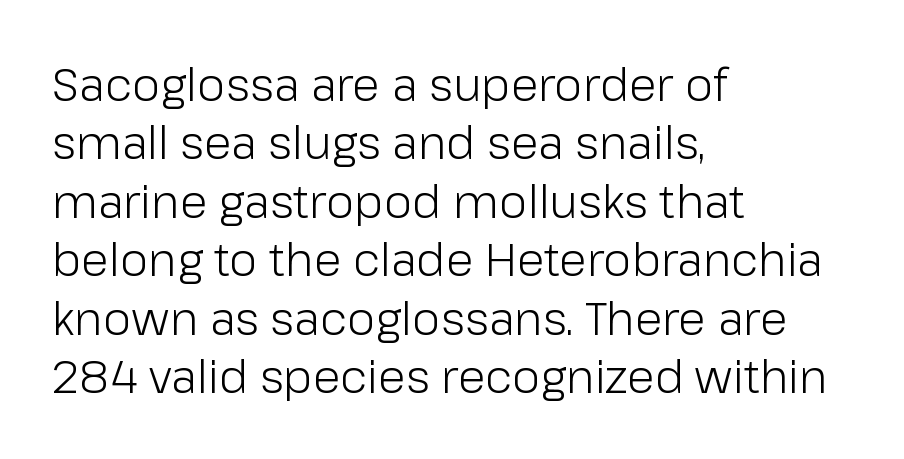
{"serif": "no", "italic": "no", "bold": "no", "weight": "light", "width": "normal", "stroke_contrast": "low", "x_height": "medium", "monospaced": "no", "underline": "no", "align": "left", "line_spacing": "normal", "line_spacing_ratio": 1.3, "letter_spacing": "normal", "letter_spacing_em": 0.0, "glyph_px": 45}
